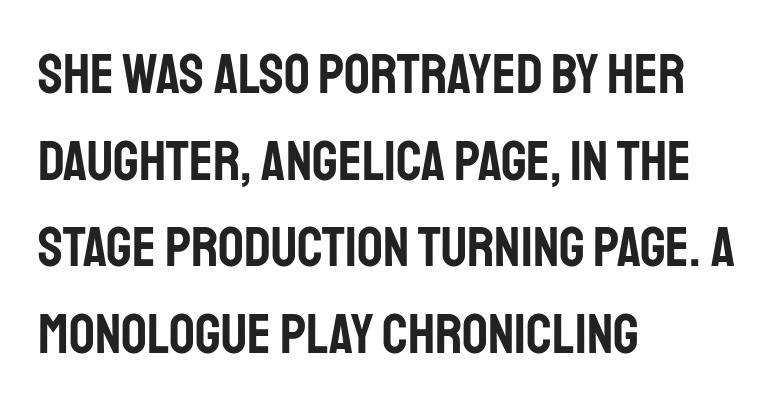
Spacing verdict: proportional, widths tailored to each character. Underline: absent. Look at the bottom of the vertical strokes: they stop flat, with no serifs. The passage is arranged the way most books set body copy — flush left. The designer left line spacing at the default. The lettering stays uniformly vertical, giving the passage a roman look.
